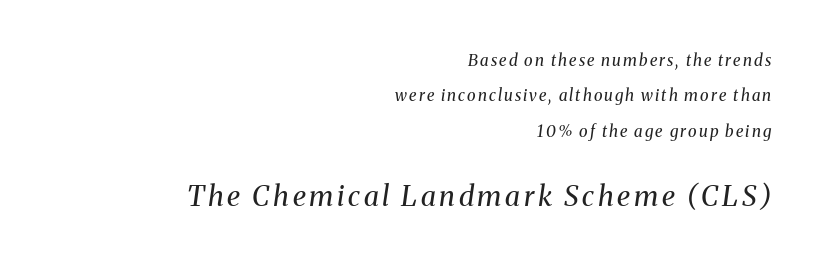
The image shows 28 px regular-weight serif type, italic (leaning right); set right-aligned, loose line spacing (2.21x), not underlined; the second (bottom) block is 1.75x larger; medium stroke contrast and a medium x-height.
